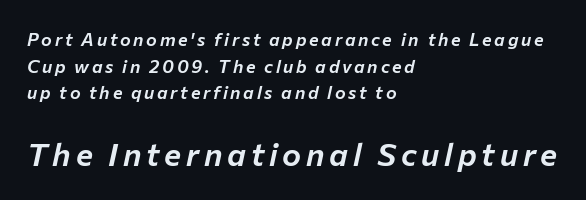
Q: Is the text italic (slanted)? A: Yes, it leans right by about 12 degrees.
Q: Is the text underlined? A: No.
Q: How is the paragraph aligned? A: Left-aligned.
Q: Is the spacing between lines tight, normal or loose? A: Normal.
Q: Which block of text is set in a larger size, the first (top) or the second (bottom)? A: The second (bottom) one.
Q: Width (condensed, normal, or wide)? A: Normal.
Q: Stroke contrast? A: Low.
Q: x-height? A: Medium.
Q: Monospaced? A: No.
